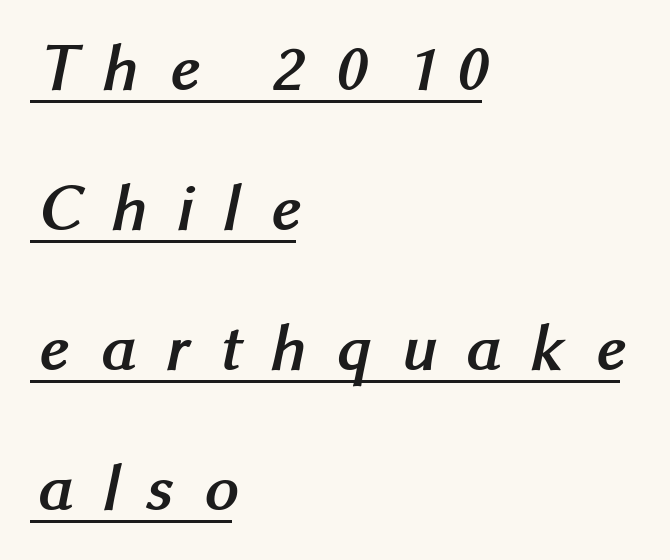
The image shows 67 px semibold sans-serif type; set left-aligned, loose line spacing (2.09x), unusually wide letter spacing (+0.44 em), underlined; medium stroke contrast and a medium x-height.
